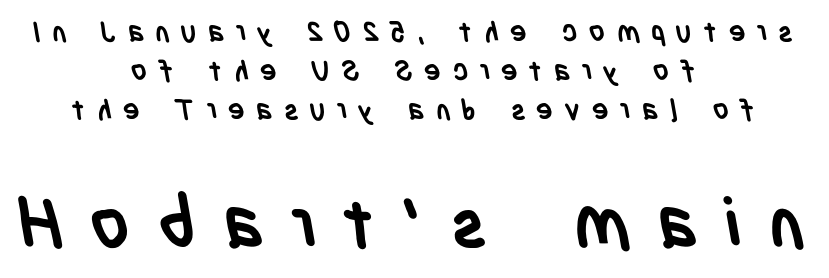
{"serif": "no", "bold": "yes", "weight": "semibold", "width": "condensed", "stroke_contrast": "low", "x_height": "large", "monospaced": "no", "underline": "no", "align": "center", "line_spacing": "normal", "line_spacing_ratio": 1.39, "letter_spacing": "wide", "letter_spacing_em": 0.4, "larger_block": "second", "size_ratio": 2.46, "glyph_px": 69}
